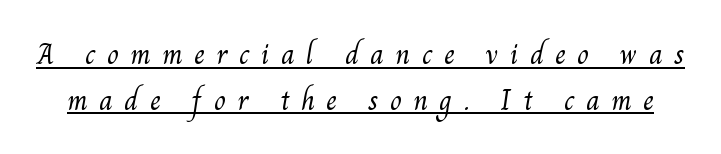
{"serif": "yes", "bold": "no", "weight": "light", "width": "normal", "stroke_contrast": "medium", "x_height": "small", "monospaced": "no", "underline": "yes", "line_spacing": "normal", "line_spacing_ratio": 1.52, "letter_spacing": "wide", "letter_spacing_em": 0.38, "glyph_px": 30}
